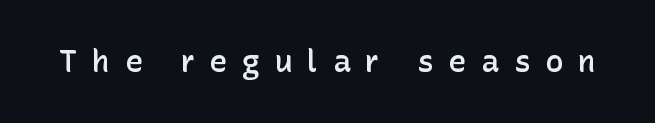
I'd call this a sans setting — the letters go barefoot. The space beneath each line is pristine and unruled. Is the type bold? Partly — it's a semibold, heavier than regular but not fully bold. Observe the wide spacing: letters keep a clear distance from each other. The font's upright variant was chosen for this text.
